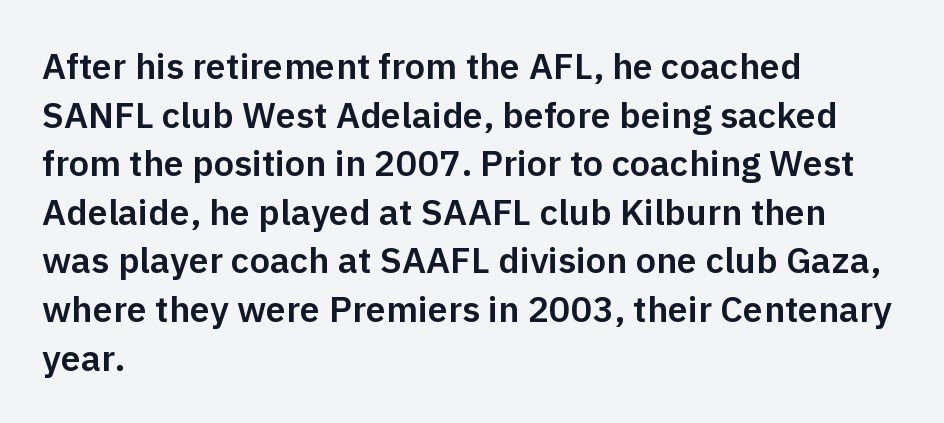
Left-aligned paragraph, ragged on the right. This is the regular roman posture of the typeface. Underlining? Definitely not there. The type is set solid horizontally, with unmodified tracking. Letterform terminals end flat and unadorned throughout the passage. Each letter keeps its own natural width here, so spacing adapts to shape.
